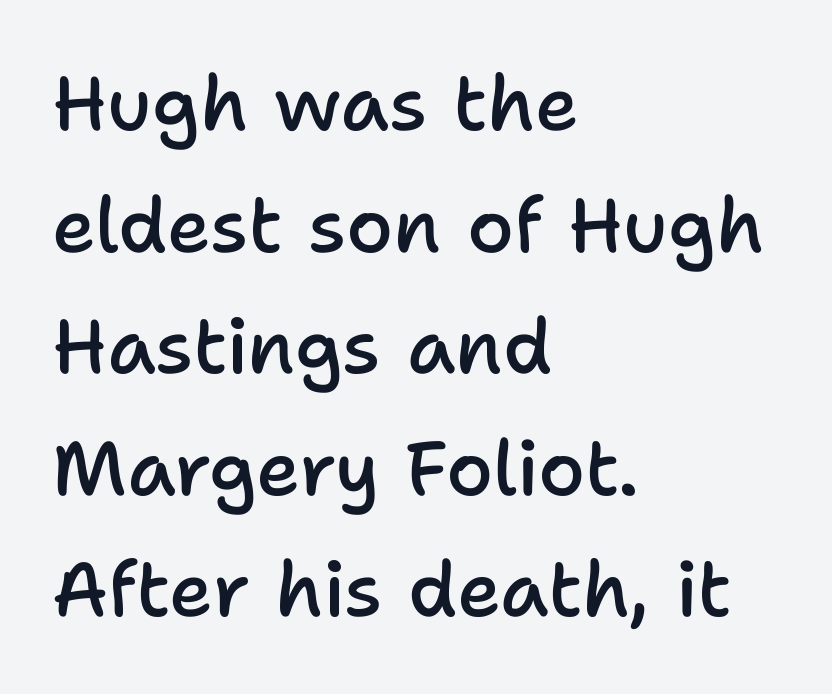
Q: Is the text bold? A: Semi-bold.
Q: Is the text italic (slanted)? A: No, it is upright.
Q: Is the typeface a serif or a sans-serif typeface? A: Sans-serif.
Q: Is the text underlined? A: No.
Q: How is the paragraph aligned? A: Left-aligned.
Q: Is the spacing between letters normal or unusually wide? A: Normal.
Q: Is the spacing between lines tight, normal or loose? A: Normal.
Q: Width (condensed, normal, or wide)? A: Normal.
Q: Stroke contrast? A: Low.
Q: x-height? A: Medium.
Q: Monospaced? A: No.
